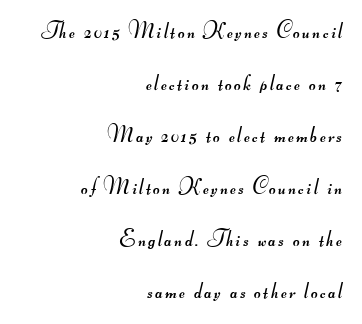
Q: Is the text bold? A: No.
Q: Is the text underlined? A: No.
Q: How is the paragraph aligned? A: Right-aligned.
Q: Is the spacing between lines tight, normal or loose? A: Loose.
